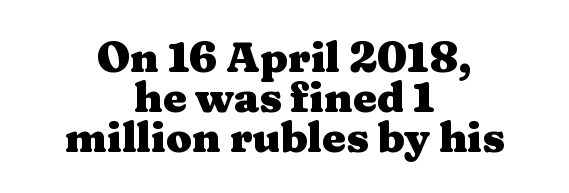
{"serif": "yes", "italic": "no", "bold": "yes", "weight": "heavy", "width": "wide", "stroke_contrast": "medium", "x_height": "medium", "monospaced": "no", "underline": "no", "align": "center", "line_spacing": "tight", "line_spacing_ratio": 0.95, "letter_spacing": "normal", "letter_spacing_em": 0.0, "glyph_px": 42}
